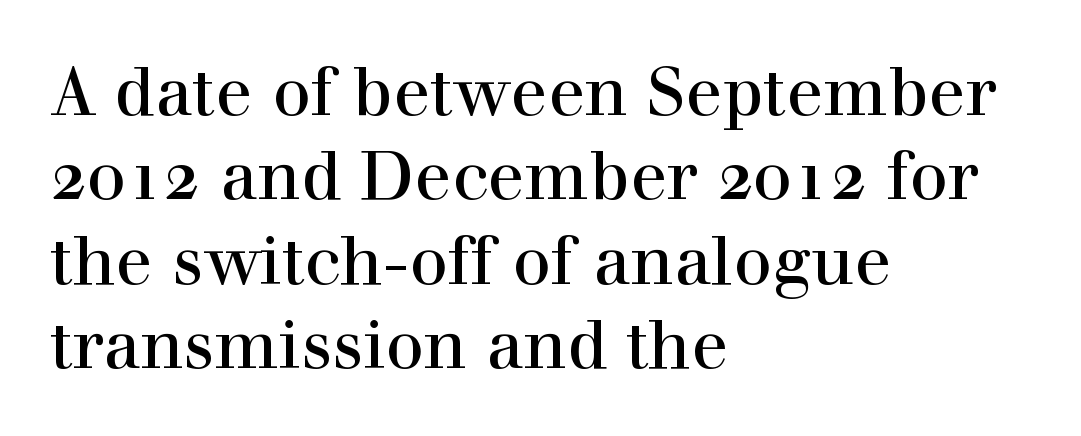
Q: Is the text italic (slanted)? A: No, it is upright.
Q: Is the typeface a serif or a sans-serif typeface? A: Serif.
Q: Is the text underlined? A: No.
Q: How is the paragraph aligned? A: Left-aligned.
Q: Is the spacing between letters normal or unusually wide? A: Normal.
Q: Width (condensed, normal, or wide)? A: Normal.
Q: x-height? A: Medium.
Q: Monospaced? A: No.
